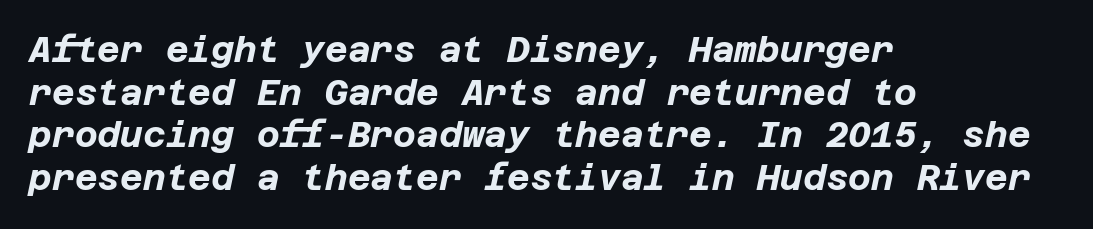
The image shows 35 px bold type, italic (leaning right); set left-aligned, line spacing 1.22x, normal letter spacing, not underlined; low stroke contrast and a large x-height.
